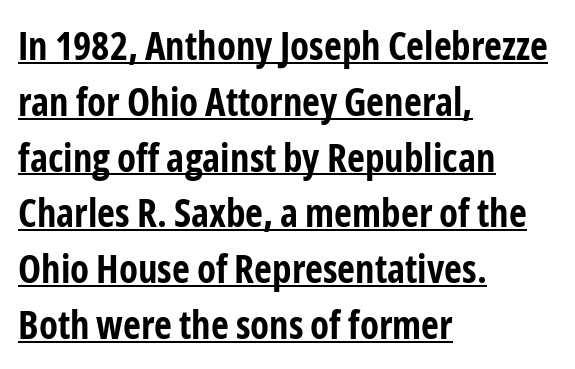
{"serif": "no", "italic": "no", "bold": "yes", "weight": "bold", "width": "condensed", "stroke_contrast": "low", "x_height": "medium", "monospaced": "no", "underline": "yes", "align": "left", "line_spacing": "normal", "line_spacing_ratio": 1.43, "letter_spacing": "normal", "letter_spacing_em": 0.0, "glyph_px": 39}
